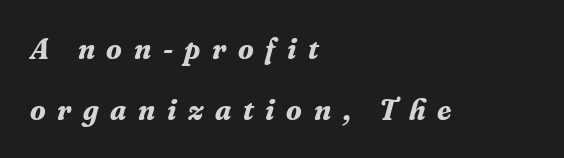
{"serif": "yes", "italic": "yes", "lean": "right", "slant_degrees": 16, "bold": "yes", "weight": "bold", "width": "normal", "stroke_contrast": "medium", "x_height": "medium", "monospaced": "no", "underline": "no", "align": "left", "line_spacing": "loose", "line_spacing_ratio": 2.09, "letter_spacing": "wide", "letter_spacing_em": 0.4, "glyph_px": 29}
